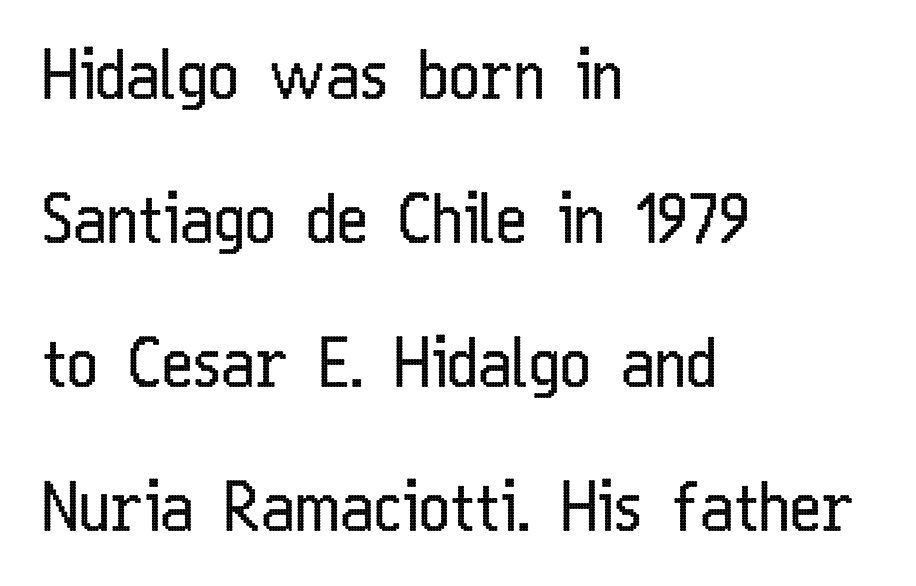
Inter-character spacing is left at the font's built-in metrics. Does the copy run flush right? No — it runs flush left. Nope, no serifs anywhere on these letters. The letterforms sit at book weight or below. The lettering holds an erect, upright posture throughout.
